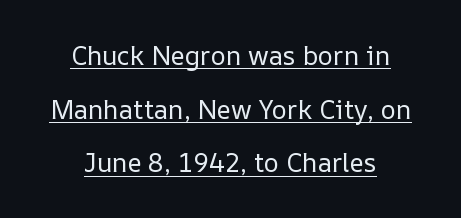
{"italic": "no", "bold": "no", "underline": "yes", "align": "center", "line_spacing": "loose", "line_spacing_ratio": 2.06, "letter_spacing": "normal", "letter_spacing_em": 0.0, "glyph_px": 26}
